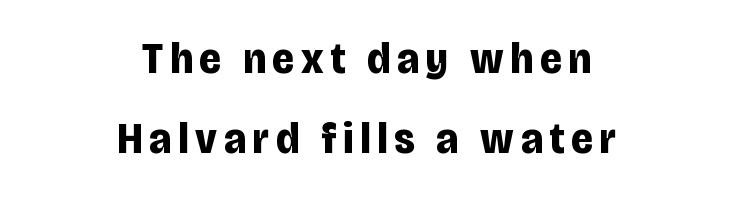
The image shows 45 px bold, condensed sans-serif type, upright; set centered, line spacing 1.77x, not underlined; low stroke contrast and a large x-height.
